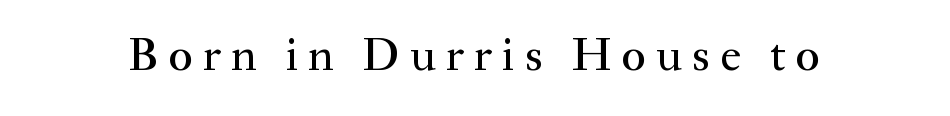
{"serif": "yes", "italic": "no", "width": "normal", "stroke_contrast": "medium", "x_height": "small", "monospaced": "no", "underline": "no", "letter_spacing": "wide", "letter_spacing_em": 0.21, "glyph_px": 47}
